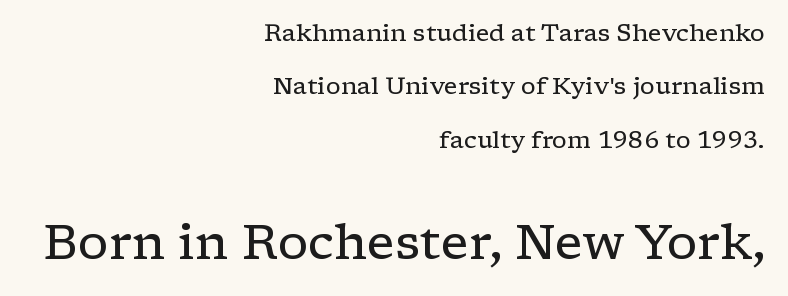
The image shows 49 px regular-weight, wide serif type, upright; set right-aligned, loose line spacing (2.22x), normal letter spacing, not underlined; the second (bottom) block is 2.04x larger; low stroke contrast and a medium x-height.
